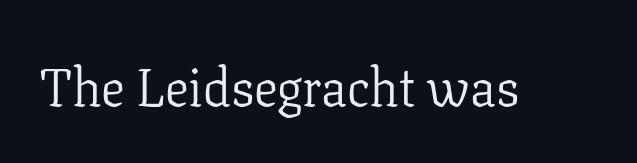
Rule under the text: the space is simply empty. Letter spacing: default. The characters are drawn with everyday or finer stroke widths. The letters advance in unequal steps, a hallmark of proportional type. Does the lettering tilt? It doesn't — this is upright. Serif or sans? Serif — the stroke terminals have little feet.
